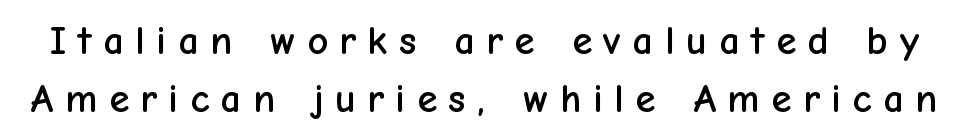
{"serif": "no", "italic": "no", "width": "normal", "stroke_contrast": "low", "x_height": "medium", "monospaced": "no", "underline": "no", "line_spacing": "normal", "line_spacing_ratio": 1.41, "letter_spacing": "wide", "letter_spacing_em": 0.28, "glyph_px": 41}
